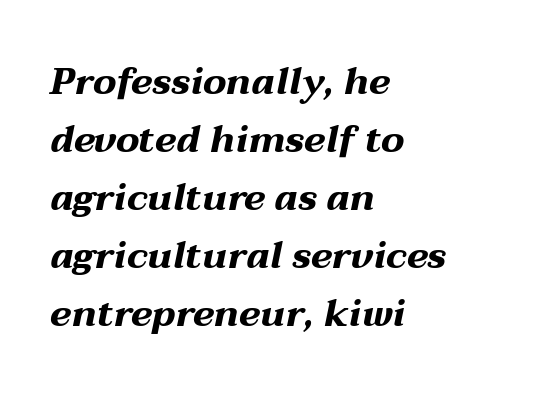
Heavy-handed strokes throughout: this text is bold. Where is the straight margin? On the left. Words appear dense and cohesive because spacing is normal. Rendered with sloped, italic letterforms. The face used here is proportionally spaced, like ordinary book or web type. The strip under each line holds only bare page.
